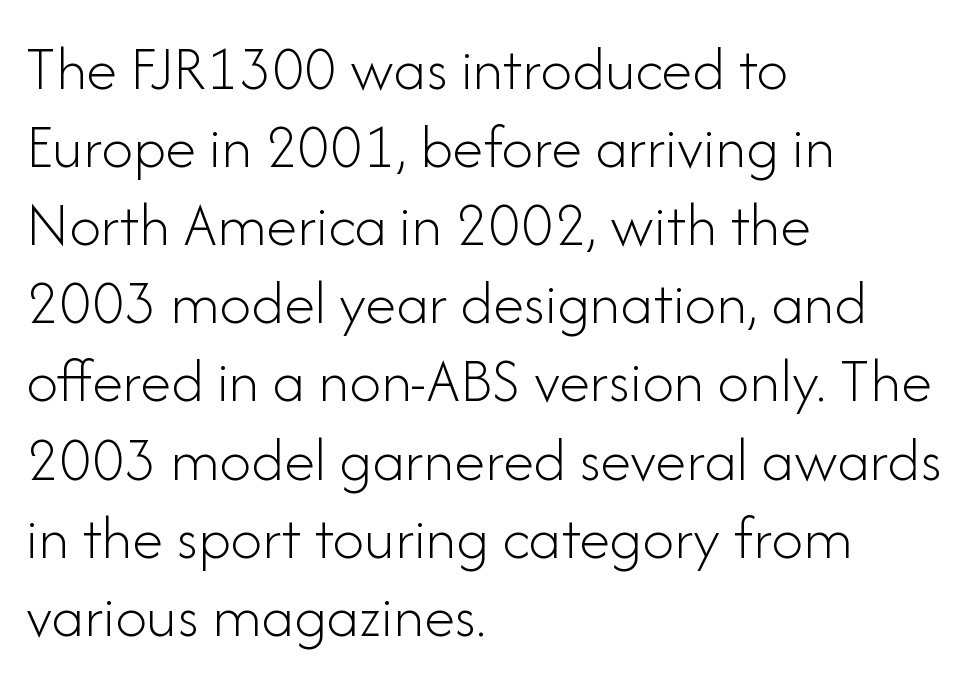
The image shows 63 px light sans-serif type, upright; set left-aligned, line spacing 1.24x, normal letter spacing, not underlined; low stroke contrast and a small x-height.
